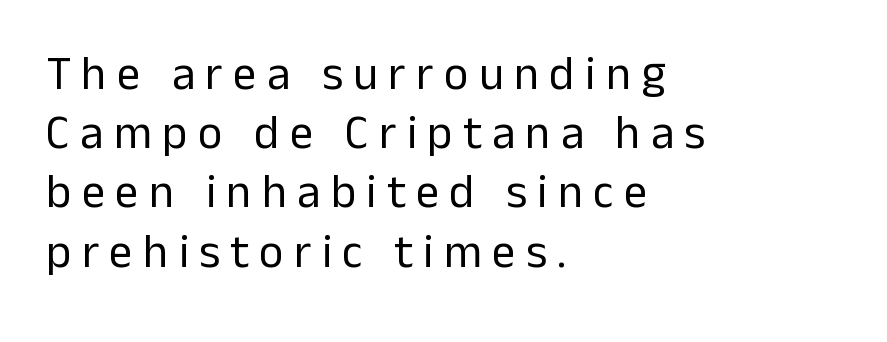
Vertical stems look standard width or narrower in stroke. Any mark beneath the type? The region is blank. Proportional: the letters do not fall into vertical columns. Does the lettering tilt? It doesn't — this is upright. Where is the straight margin? On the left.
